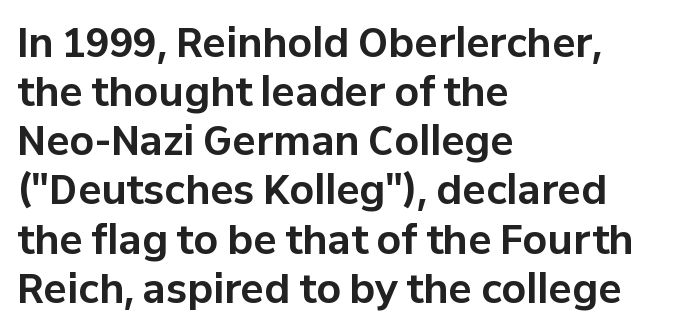
The image shows 39 px bold sans-serif type, upright; set left-aligned, normal line spacing (1.26x), normal letter spacing, not underlined; low stroke contrast and a medium x-height.
